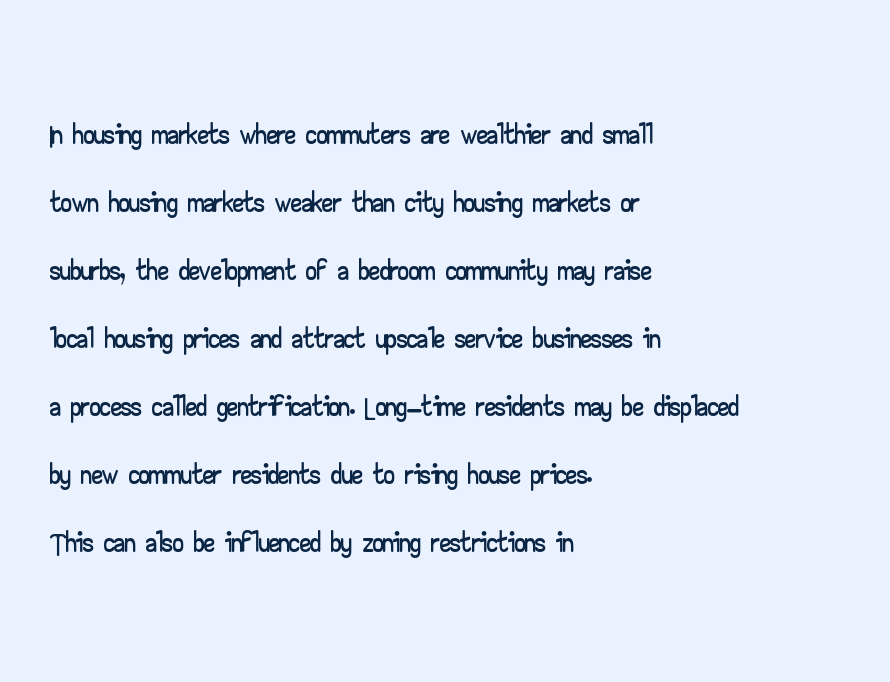
Every row of glyphs begins at an identical x-position on the left. Think of a printed novel: that variable character pitch is what you see here. Nope, not italic — everything's standing straight. Compared with typical paragraphs, the rows here are spaced about the same. Honestly, there is no underline to notice here at all. Spacing between characters is what you'd get straight out of the box.
